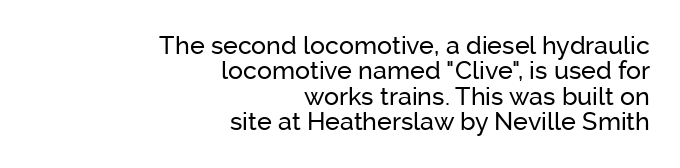
The image shows 25 px text type, upright; set right-aligned, tight line spacing (1.02x), normal letter spacing, not underlined.
